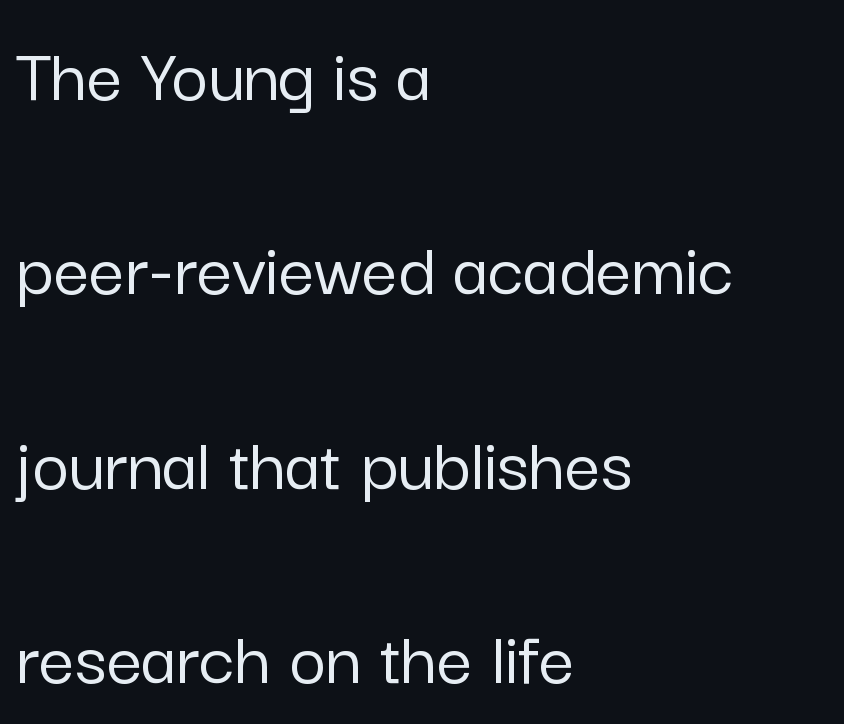
Q: Is the text italic (slanted)? A: No, it is upright.
Q: Is the typeface a serif or a sans-serif typeface? A: Sans-serif.
Q: Is the text underlined? A: No.
Q: How is the paragraph aligned? A: Left-aligned.
Q: Is the spacing between letters normal or unusually wide? A: Normal.
Q: Is the spacing between lines tight, normal or loose? A: Loose.
Q: Width (condensed, normal, or wide)? A: Normal.
Q: Stroke contrast? A: Low.
Q: x-height? A: Medium.
Q: Monospaced? A: No.
